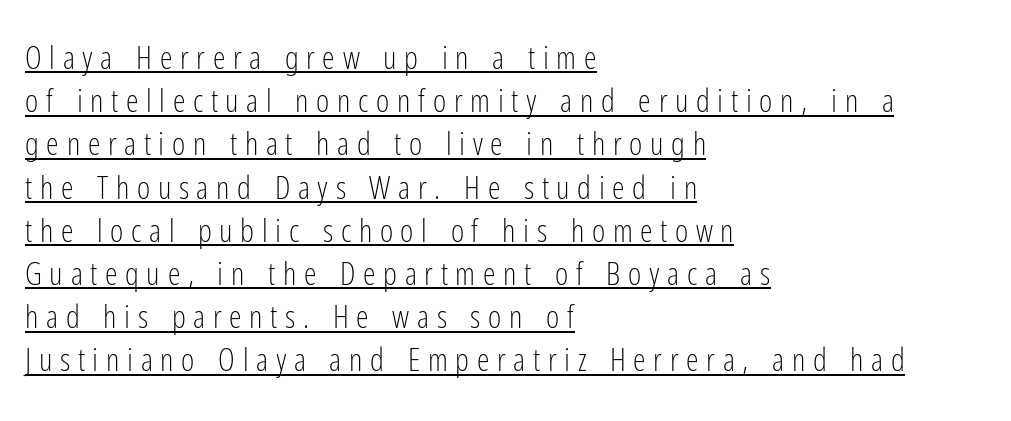
{"serif": "no", "italic": "no", "bold": "no", "weight": "light", "width": "condensed", "stroke_contrast": "low", "x_height": "medium", "monospaced": "no", "underline": "yes", "align": "left", "line_spacing": "normal", "line_spacing_ratio": 1.35, "letter_spacing": "wide", "letter_spacing_em": 0.24, "glyph_px": 32}
